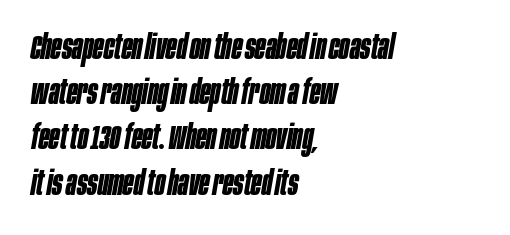
Q: Is the text bold? A: Yes.
Q: Is the text italic (slanted)? A: Yes, it leans right by about 10 degrees.
Q: Is the text underlined? A: No.
Q: How is the paragraph aligned? A: Left-aligned.
Q: Is the spacing between letters normal or unusually wide? A: Normal.
Q: Is the spacing between lines tight, normal or loose? A: Normal.
Q: Width (condensed, normal, or wide)? A: Condensed.
Q: Stroke contrast? A: Low.
Q: x-height? A: Large.
Q: Monospaced? A: No.
